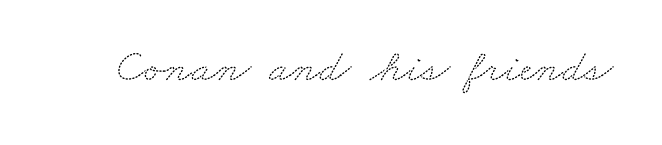
Q: Is the typeface a serif or a sans-serif typeface? A: Serif.
Q: Is the text underlined? A: No.
Q: Is the spacing between letters normal or unusually wide? A: Normal.
Q: Width (condensed, normal, or wide)? A: Wide.
Q: Stroke contrast? A: Medium.
Q: x-height? A: Small.
Q: Monospaced? A: No.
